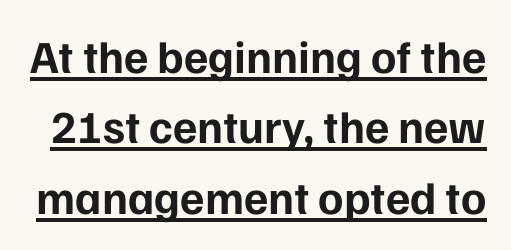
The image shows 46 px bold sans-serif type, upright; set normal line spacing (1.53x), normal letter spacing, underlined; low stroke contrast and a medium x-height.
